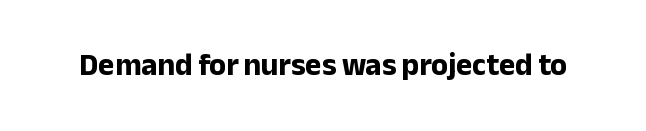
You could call the tracking neutral — neither tight nor loose. Stroke terminals: plain, sans-serif. The passage shown is typed in a proportional face where columns would drift. Italic: no, the glyphs are upright roman. Heft: maximum for text — a bold.
